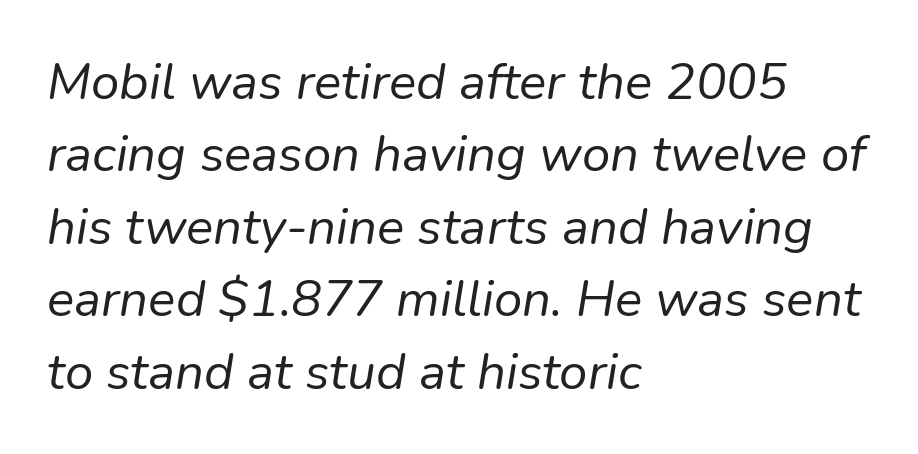
The image shows 51 px regular-weight type, italic (leaning right); set left-aligned, normal line spacing (1.42x), normal letter spacing, not underlined; low stroke contrast and a medium x-height.
